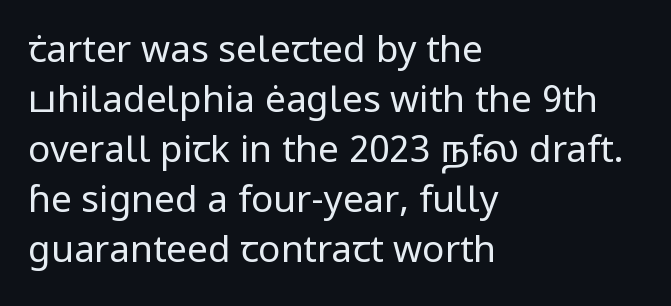
This sample uses plain, unmodified letter spacing. A typesetter would label this face a sans. Any mark beneath the type? The region is blank. Each letter keeps its own natural width here, so spacing adapts to shape.
